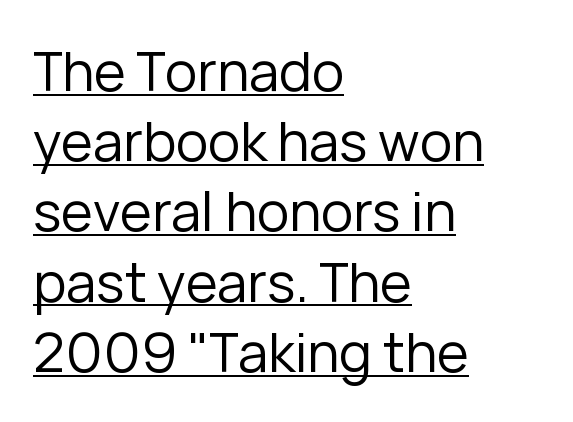
{"serif": "no", "italic": "no", "bold": "no", "weight": "regular", "width": "normal", "stroke_contrast": "low", "x_height": "medium", "monospaced": "no", "underline": "yes", "align": "left", "line_spacing": "normal", "line_spacing_ratio": 1.3, "letter_spacing": "normal", "letter_spacing_em": 0.0, "glyph_px": 54}
